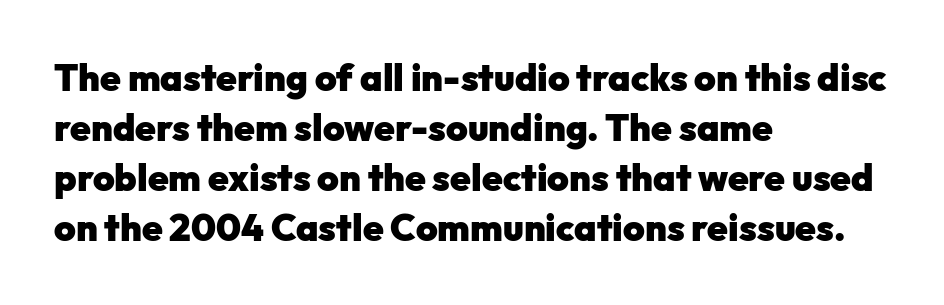
The image shows 37 px heavy sans-serif type, upright; set left-aligned, normal line spacing (1.35x), normal letter spacing, not underlined; low stroke contrast and a medium x-height.
